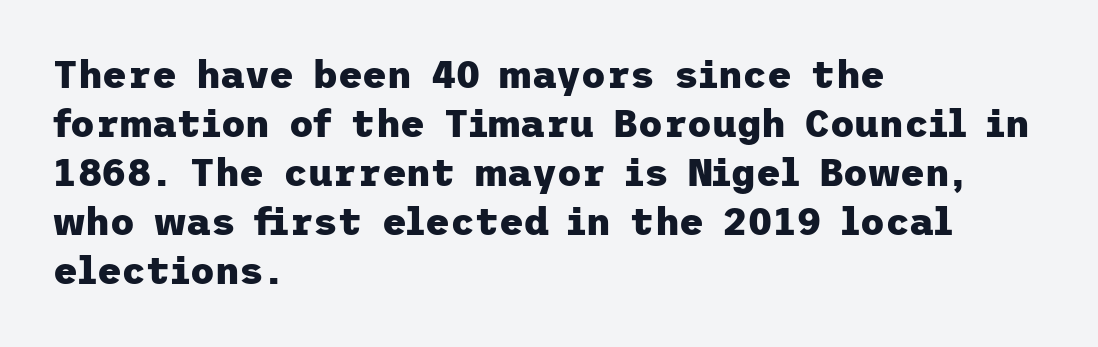
What stands out about the letter spacing? Nothing — it is the standard amount. The passage shown is emphatically bold. Each row of text sits above clean, open space. Do the letters lean? They stand straight.
